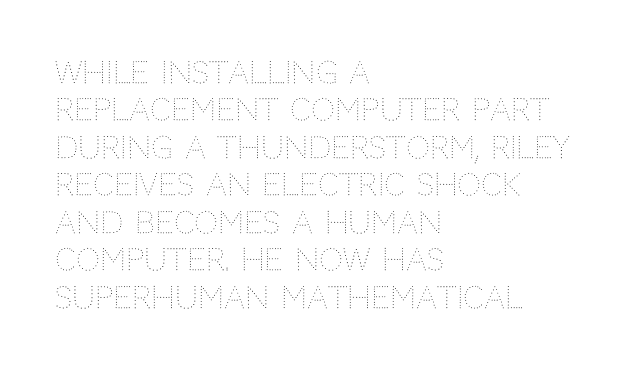
Each word holds together tightly as a unit, with standard inter-letter gaps. The designer left line spacing at the default. The font's upright variant was chosen for this text. Only glyphs here, with clear space below each row.
